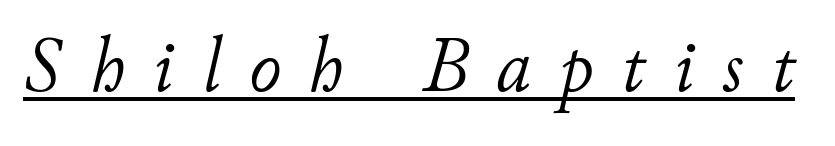
Q: Is the text bold? A: No.
Q: Is the text italic (slanted)? A: Yes, it leans right by about 11 degrees.
Q: Is the text underlined? A: Yes.
Q: Is the spacing between letters normal or unusually wide? A: Unusually wide.
Q: Width (condensed, normal, or wide)? A: Normal.
Q: Stroke contrast? A: Low.
Q: x-height? A: Small.
Q: Monospaced? A: No.
